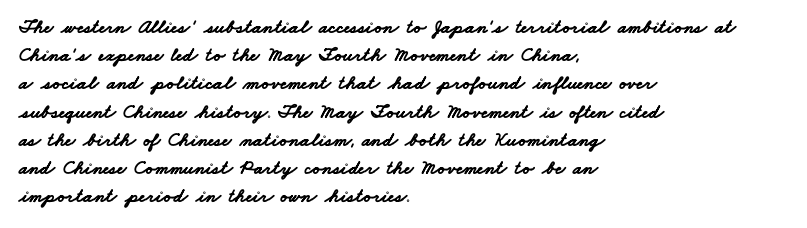
Q: Is the text bold? A: Yes.
Q: Is the text underlined? A: No.
Q: How is the paragraph aligned? A: Left-aligned.
Q: Is the spacing between letters normal or unusually wide? A: Normal.
Q: Is the spacing between lines tight, normal or loose? A: Normal.
